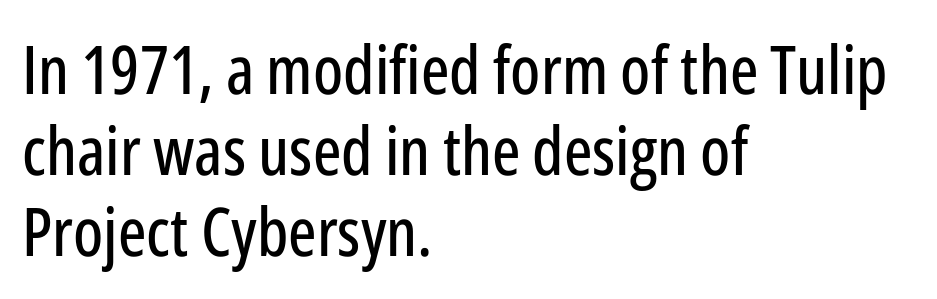
The typesetter chose a ragged-right arrangement here. Default kerning and tracking; the words read as compact shapes. Do the letters lean? They stand straight. The designer went with a sans here, leaving each stem footless. Varying glyph widths throughout — classic text-font behaviour.
